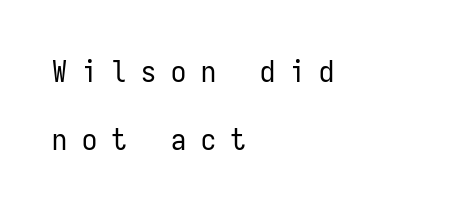
{"serif": "no", "italic": "no", "bold": "no", "weight": "regular", "width": "condensed", "stroke_contrast": "low", "x_height": "medium", "monospaced": "yes", "underline": "no", "align": "left", "line_spacing": "loose", "line_spacing_ratio": 2.26, "letter_spacing": "wide", "letter_spacing_em": 0.49, "glyph_px": 30}
